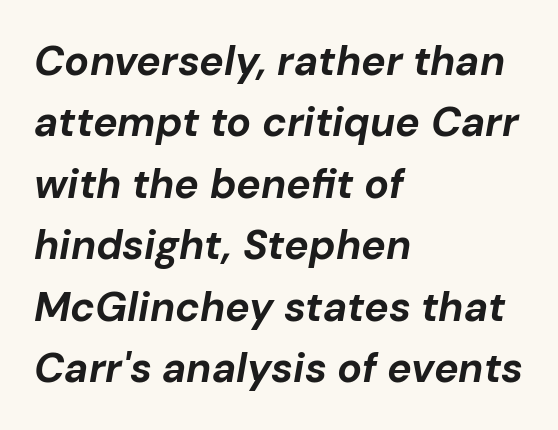
{"italic": "yes", "lean": "right", "slant_degrees": 10, "bold": "yes", "weight": "bold", "width": "normal", "stroke_contrast": "low", "x_height": "medium", "monospaced": "no", "underline": "no", "align": "left", "line_spacing": "normal", "line_spacing_ratio": 1.5, "letter_spacing": "normal", "letter_spacing_em": 0.0, "glyph_px": 41}
